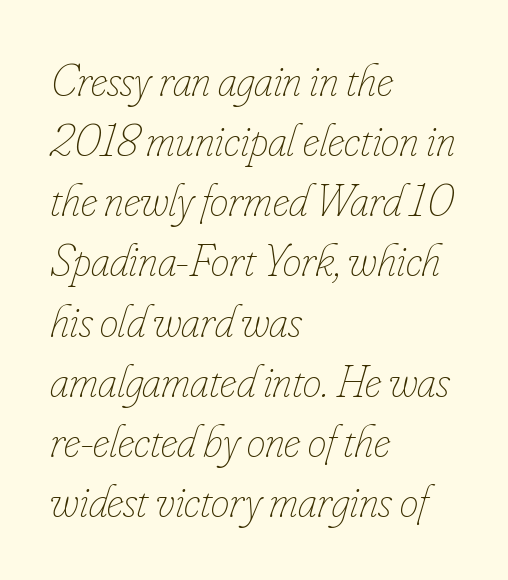
{"italic": "yes", "lean": "right", "slant_degrees": 16, "bold": "no", "weight": "thin", "width": "condensed", "stroke_contrast": "low", "x_height": "small", "monospaced": "no", "underline": "no", "align": "left", "line_spacing": "normal", "line_spacing_ratio": 1.28, "letter_spacing": "normal", "letter_spacing_em": 0.0, "glyph_px": 47}
